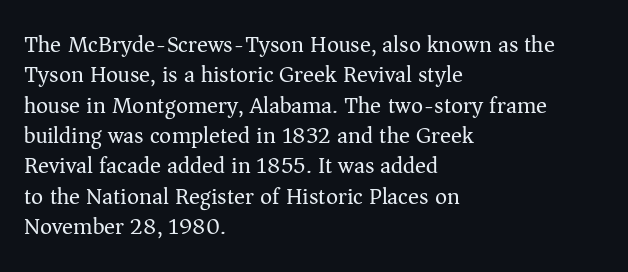
The space directly below the letters is spotless. Caption: standard tracking, unaltered. Vertically, the passage feels balanced, rows spaced as you'd expect. Does the lettering tilt? It doesn't — this is upright.
